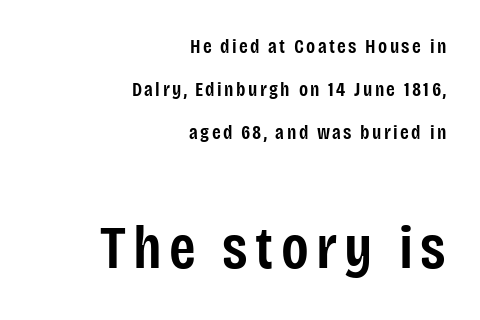
Each letter keeps its own natural width here, so spacing adapts to shape. Regarding leading, the lines here are spaced well apart. Notice the strokes are somewhat thickened but not fully heavy: this is a semibold. Vertical strokes here are truly vertical. A student would call this right alignment; a typographer would say flush right, rag left. Check under the words: just untouched page.
